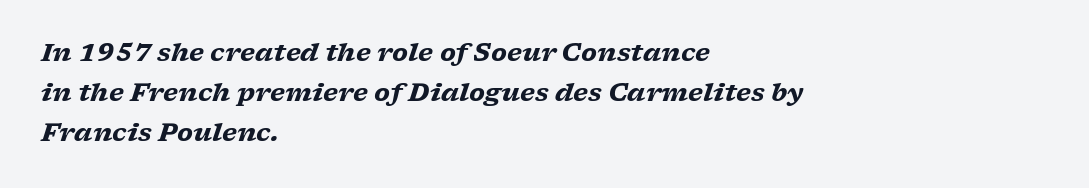
Q: Is the text bold? A: Yes.
Q: Is the text italic (slanted)? A: Yes, it leans right by about 17 degrees.
Q: Is the text underlined? A: No.
Q: How is the paragraph aligned? A: Left-aligned.
Q: Is the spacing between letters normal or unusually wide? A: Normal.
Q: Is the spacing between lines tight, normal or loose? A: Normal.
